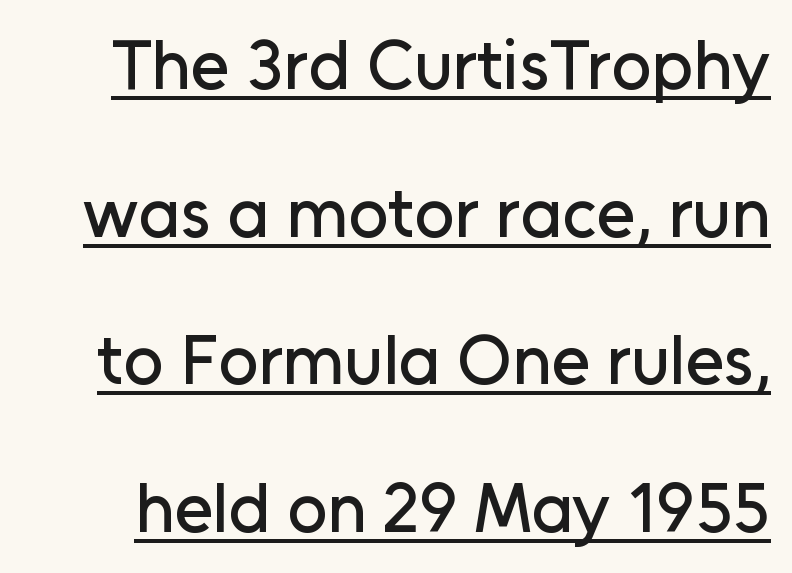
Q: Is the text italic (slanted)? A: No, it is upright.
Q: Is the typeface a serif or a sans-serif typeface? A: Sans-serif.
Q: Is the text underlined? A: Yes.
Q: Is the spacing between letters normal or unusually wide? A: Normal.
Q: Is the spacing between lines tight, normal or loose? A: Loose.
Q: Width (condensed, normal, or wide)? A: Normal.
Q: Stroke contrast? A: Low.
Q: x-height? A: Medium.
Q: Monospaced? A: No.
